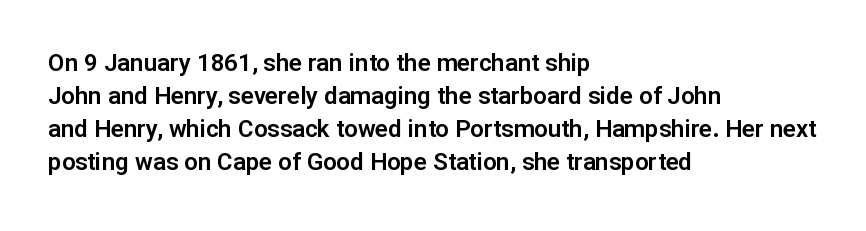
The lines are quadded left. Does extra space separate the letters? No, they use regular spacing. Tall strokes in this sample are plumb rather than angled. Notice how descenders clear the ascenders below comfortably — that's standard leading. This rendering features lettering with no underline.
